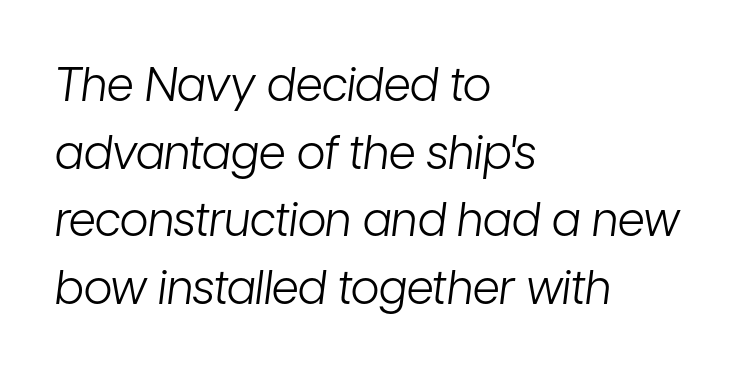
The image shows 47 px light, condensed type, italic (leaning right); set left-aligned, normal line spacing (1.44x), normal letter spacing, not underlined; low stroke contrast and a medium x-height.
